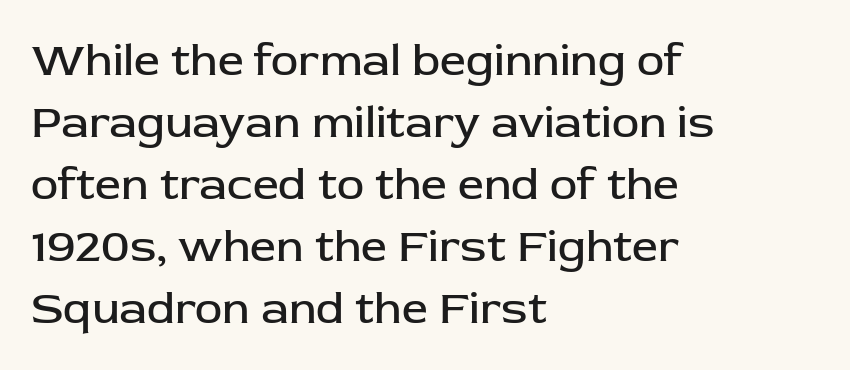
The typesetting does not lean heavy: it is not bold. Varying glyph widths throughout — classic text-font behaviour. You could call the tracking neutral — neither tight nor loose. The letters stand straight up with perfectly vertical stems. No word sits above an underline.
